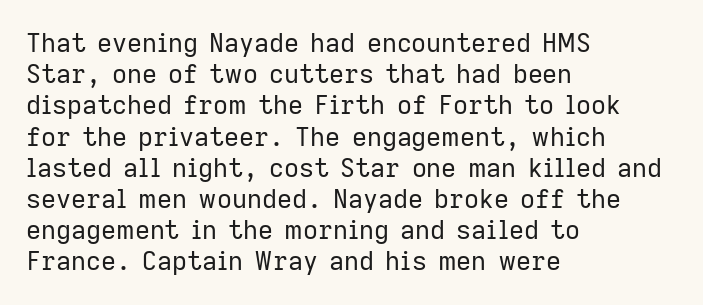
One-word summary of the alignment: left. In terms of letterspacing, this is plain default setting. The words here are not underlined. The characters are drawn with everyday or finer stroke widths. The letters stand straight up with perfectly vertical stems.
